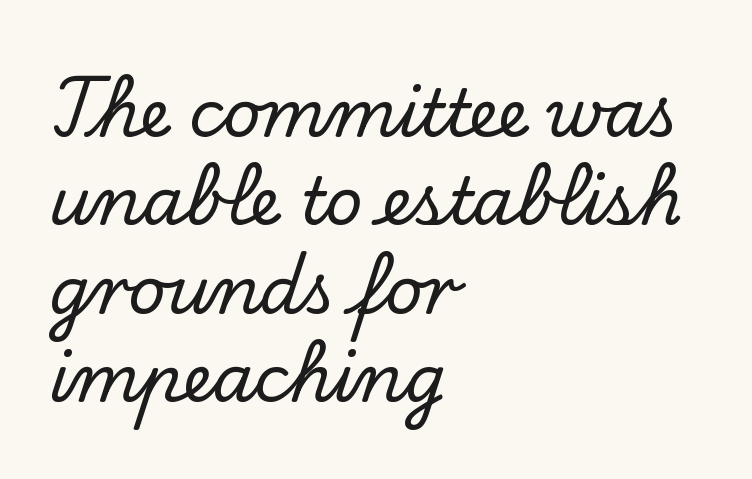
{"serif": "yes", "width": "normal", "stroke_contrast": "low", "x_height": "small", "monospaced": "no", "underline": "no", "align": "left", "line_spacing": "normal", "line_spacing_ratio": 1.36, "letter_spacing": "normal", "letter_spacing_em": 0.0, "glyph_px": 65}
